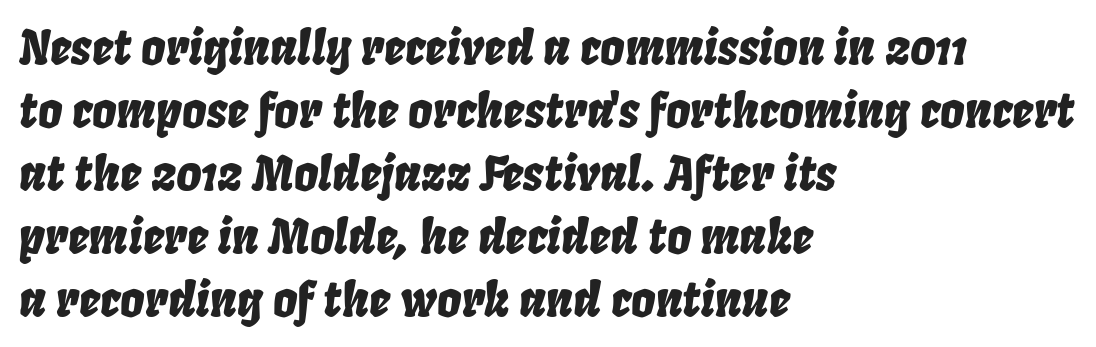
The image shows 48 px condensed type, italic (leaning right); set left-aligned, normal line spacing (1.31x), normal letter spacing, not underlined; low stroke contrast and a large x-height.
